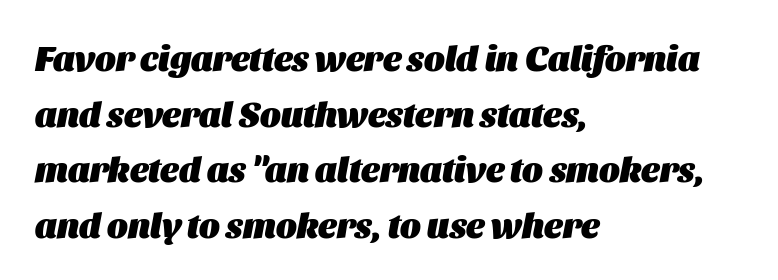
Q: Is the text bold? A: Yes.
Q: Is the text italic (slanted)? A: Yes, it leans right by about 11 degrees.
Q: Is the text underlined? A: No.
Q: How is the paragraph aligned? A: Left-aligned.
Q: Is the spacing between letters normal or unusually wide? A: Normal.
Q: Is the spacing between lines tight, normal or loose? A: Normal.
Q: Width (condensed, normal, or wide)? A: Normal.
Q: Stroke contrast? A: Medium.
Q: x-height? A: Large.
Q: Monospaced? A: No.
